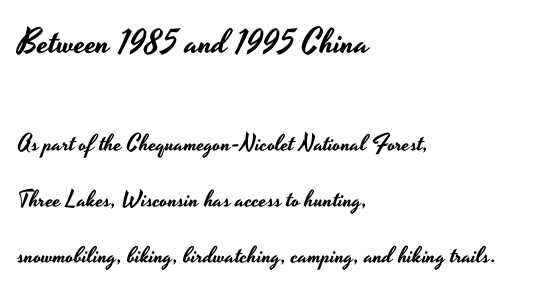
{"serif": "no", "width": "wide", "stroke_contrast": "low", "x_height": "small", "monospaced": "no", "underline": "no", "align": "left", "line_spacing": "loose", "line_spacing_ratio": 2.42, "letter_spacing": "normal", "letter_spacing_em": 0.0, "larger_block": "first", "size_ratio": 1.48, "glyph_px": 34}
